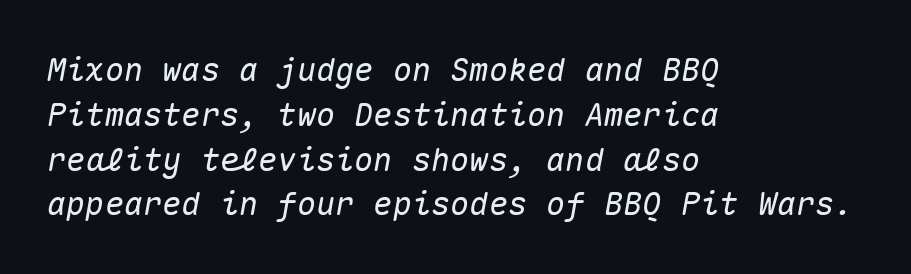
The leading is moderate, giving the passage an even texture. Looking at the ascenders, they clearly lean. A clean baseline with only descenders dipping below it. The letterforms sit shoulder to shoulder at normal distance.
